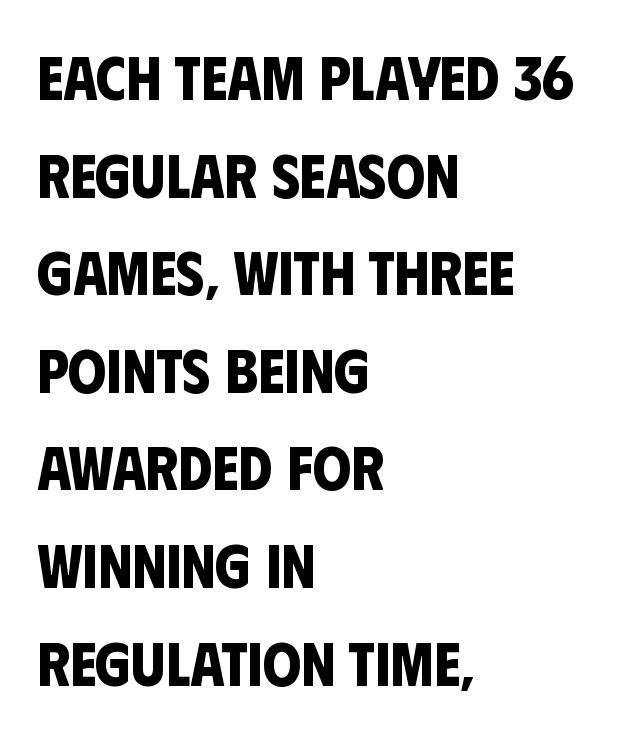
Short and long lines alike share a common starting point at left. The lines sit at an ordinary, default distance from one another. Clear beneath every line of the passage. The type family on display is of the sans-serif kind. The rendering uses natural spacing where letterforms have individual widths. The face used here is rendered with its standard letterfit.
